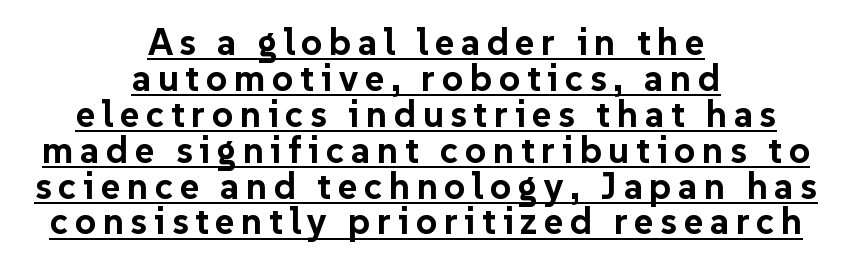
A typesetter would call this leading minimal, almost set solid. You could not count columns in this text — the font is proportionally spaced. Its strokes are broad and dark, the hallmark of bold type. Every character sits straight up, as roman type does. The text block is weighted toward neither margin, spreading evenly from the middle.
